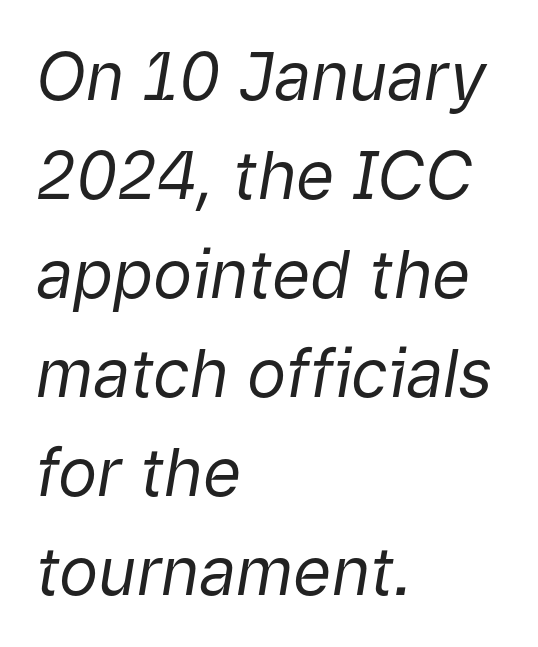
Q: Is the text bold? A: No.
Q: Is the text italic (slanted)? A: Yes, it leans right by about 9 degrees.
Q: Is the text underlined? A: No.
Q: How is the paragraph aligned? A: Left-aligned.
Q: Is the spacing between letters normal or unusually wide? A: Normal.
Q: Is the spacing between lines tight, normal or loose? A: Normal.
Q: Width (condensed, normal, or wide)? A: Normal.
Q: Stroke contrast? A: Low.
Q: x-height? A: Medium.
Q: Monospaced? A: No.
